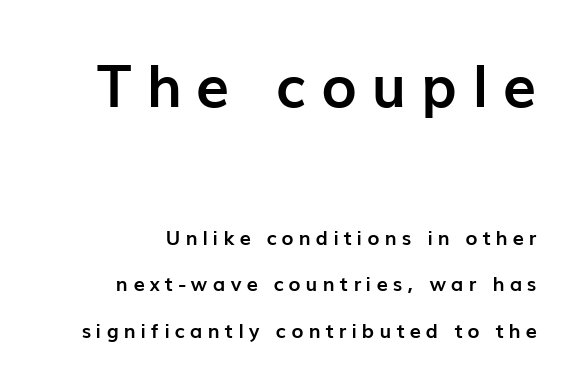
Q: Is the text bold? A: Yes.
Q: Is the text italic (slanted)? A: No, it is upright.
Q: Is the typeface a serif or a sans-serif typeface? A: Sans-serif.
Q: Is the text underlined? A: No.
Q: How is the paragraph aligned? A: Right-aligned.
Q: Is the spacing between letters normal or unusually wide? A: Unusually wide.
Q: Is the spacing between lines tight, normal or loose? A: Loose.
Q: Which block of text is set in a larger size, the first (top) or the second (bottom)? A: The first (top) one.
Q: Width (condensed, normal, or wide)? A: Normal.
Q: Stroke contrast? A: Low.
Q: x-height? A: Medium.
Q: Monospaced? A: No.
